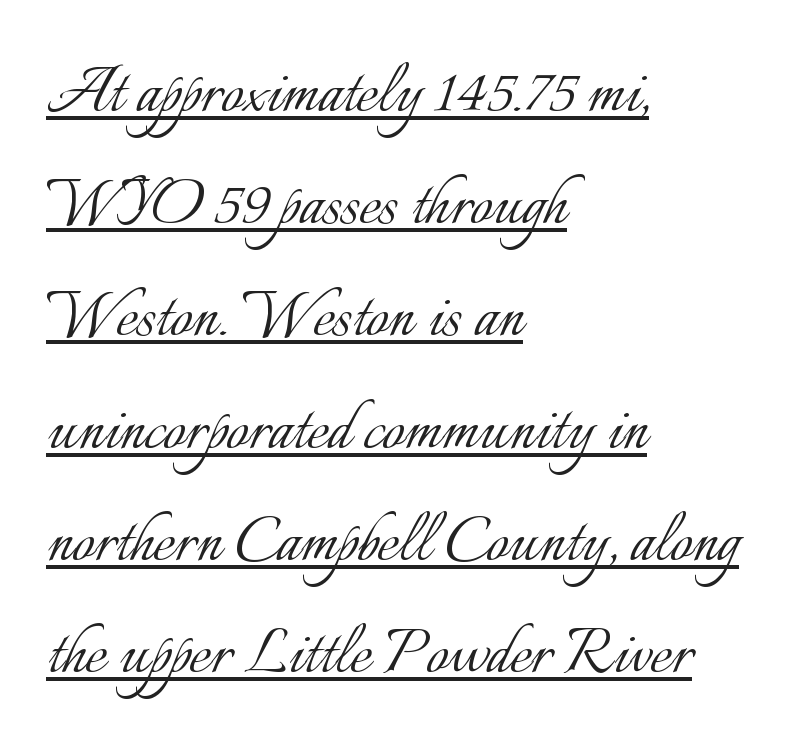
{"bold": "no", "weight": "light", "width": "normal", "stroke_contrast": "low", "x_height": "small", "monospaced": "no", "underline": "yes", "align": "left", "line_spacing": "normal", "line_spacing_ratio": 1.42, "letter_spacing": "normal", "letter_spacing_em": 0.0, "glyph_px": 79}
